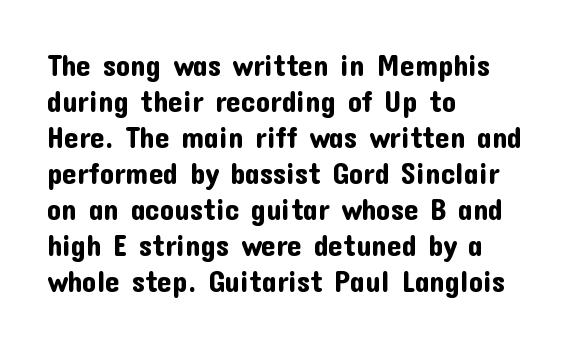
Lines of text with bare space underneath. A typesetter would call this zero additional tracking. Classification — sans serif. Compared with a centered layout, this one pins lines to the left instead. When letters stand straight like this, we call the style roman or upright.
